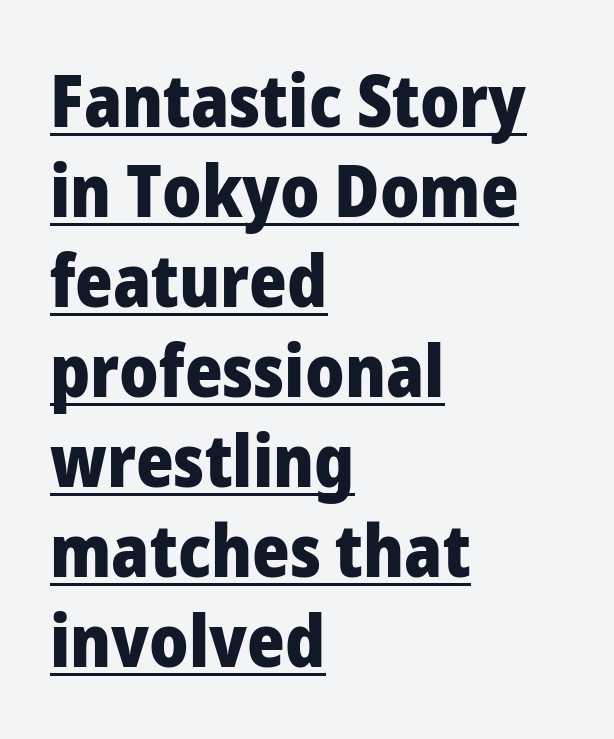
The image shows 72 px heavy sans-serif type, upright; set left-aligned, normal line spacing (1.25x), normal letter spacing, underlined; low stroke contrast and a medium x-height.
